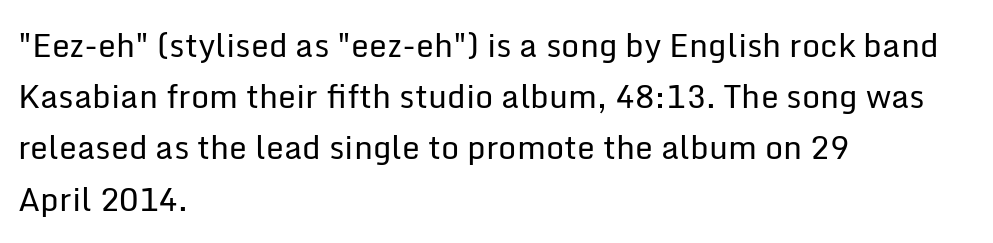
The image shows 32 px regular-weight sans-serif type, upright; set left-aligned, normal line spacing (1.6x), normal letter spacing, not underlined; low stroke contrast and a medium x-height.
